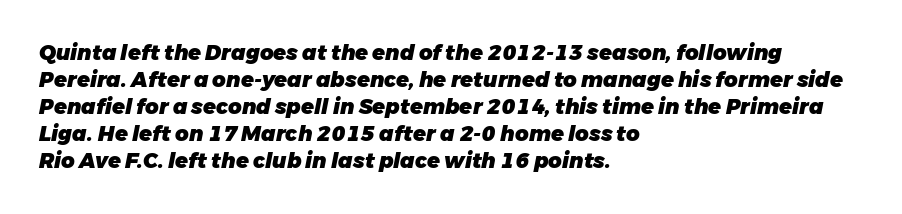
{"italic": "yes", "lean": "right", "slant_degrees": 11, "bold": "yes", "underline": "no", "align": "left", "line_spacing": "normal", "line_spacing_ratio": 1.29, "letter_spacing": "normal", "letter_spacing_em": 0.0, "glyph_px": 21}
